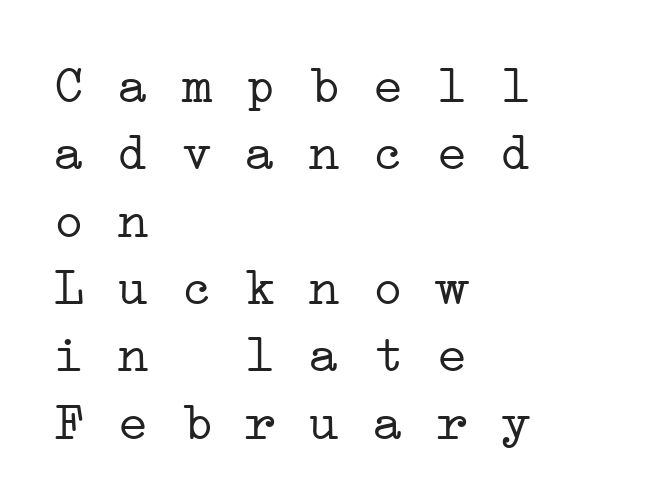
Monospaced: the letters line up in strict vertical columns. This sample keeps an unexceptional amount of space between lines. The space beneath each line is pristine and unruled. Typeset ragged right — the left edge is the straight one. Observe the serifs anchoring each vertical stroke in this sample. The line texture is even and compact thanks to regular tracking.
